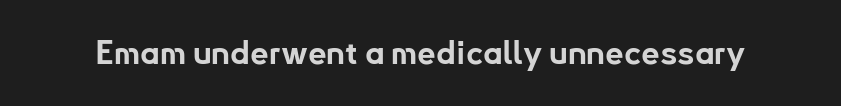
Q: Is the text bold? A: Yes.
Q: Is the text italic (slanted)? A: No, it is upright.
Q: Is the typeface a serif or a sans-serif typeface? A: Sans-serif.
Q: Is the text underlined? A: No.
Q: Is the spacing between letters normal or unusually wide? A: Normal.
Q: Width (condensed, normal, or wide)? A: Normal.
Q: Stroke contrast? A: Low.
Q: x-height? A: Small.
Q: Monospaced? A: No.
